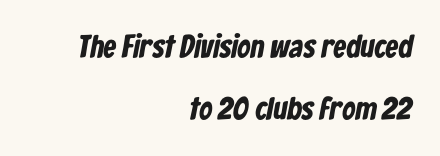
Q: Is the text bold? A: Yes.
Q: Is the typeface a serif or a sans-serif typeface? A: Sans-serif.
Q: Is the text underlined? A: No.
Q: How is the paragraph aligned? A: Right-aligned.
Q: Is the spacing between letters normal or unusually wide? A: Normal.
Q: Is the spacing between lines tight, normal or loose? A: Loose.
Q: Width (condensed, normal, or wide)? A: Condensed.
Q: Stroke contrast? A: Low.
Q: x-height? A: Medium.
Q: Monospaced? A: No.
